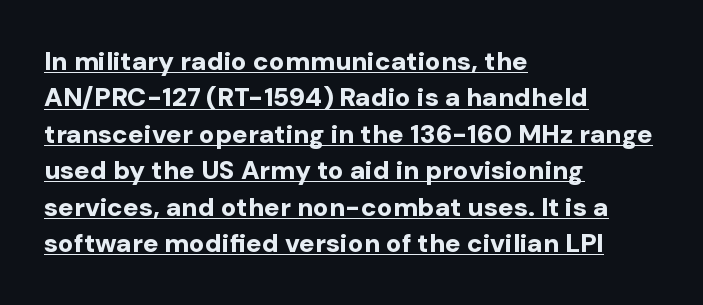
Layout note: lines flush left. Thick stems and heavy bowls — unmistakably bold. Between one letter and the next there's only the usual sliver of space. Each line of the rendering has a horizontal stroke beneath the glyphs. Students, observe: this is what conventionally led text looks like. This is roman type, the default non-slanted kind.
